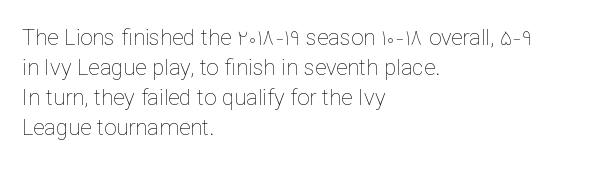
{"italic": "no", "bold": "no", "underline": "no", "align": "left", "line_spacing": "normal", "line_spacing_ratio": 1.37, "letter_spacing": "normal", "letter_spacing_em": 0.0, "glyph_px": 22}
